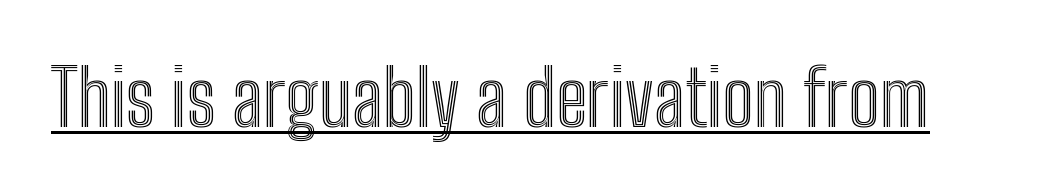
{"italic": "no", "width": "condensed", "x_height": "medium", "monospaced": "no", "underline": "yes", "letter_spacing": "normal", "letter_spacing_em": 0.0, "glyph_px": 77}
